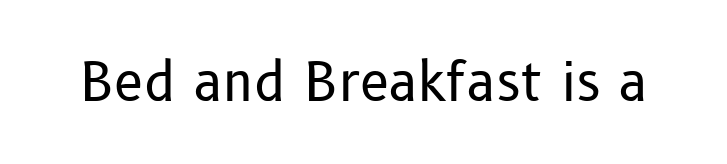
No feet cap the strokes, marking this as sans-serif type. How are the letters spaced? Ordinarily, with no added tracking. Heft: none added — not bold. These lines are rendered in a variable-pitch font.
